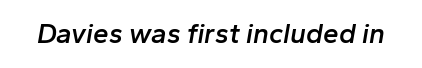
{"italic": "yes", "lean": "right", "slant_degrees": 10, "bold": "semi", "weight": "semibold", "width": "normal", "stroke_contrast": "low", "x_height": "medium", "monospaced": "no", "underline": "no", "letter_spacing": "normal", "letter_spacing_em": 0.0, "glyph_px": 28}
